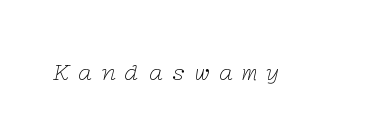
The image shows 25 px text type, italic (leaning right); set unusually wide letter spacing (+0.34 em), not underlined.
